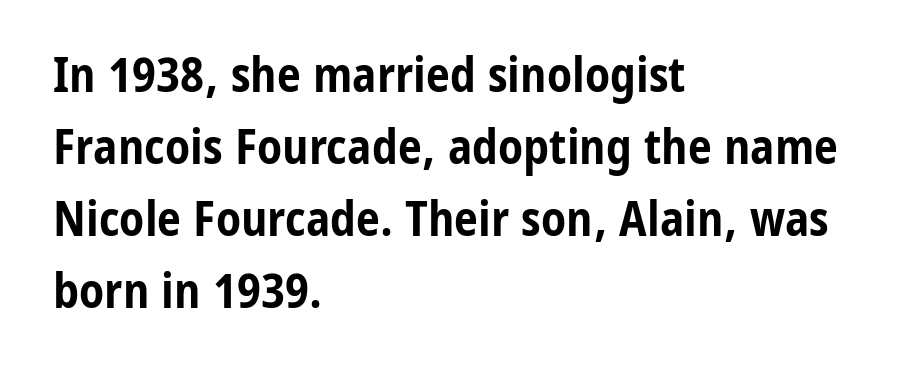
Visually the block forms a straight wall on the left and a jagged coastline on the right. Horizontal bands of white between lines are of average thickness. The lettering stays uniformly vertical, giving the passage a roman look. Short note: letters normally spaced.
